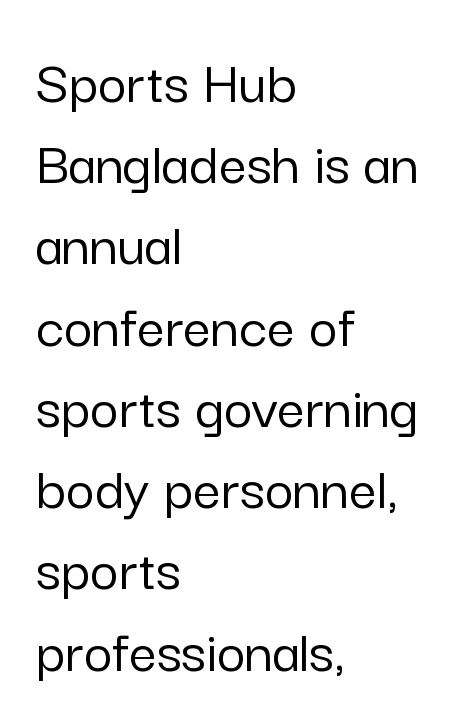
The lines sit at an ordinary, default distance from one another. The text block is weighted toward the left margin, trailing off unevenly rightward. A roman cut, with each character standing at attention. The rendering keeps characters at their native spacing. Nothing sits at the stroke ends, so this counts as sans-serif. A typesetter would call this proportional, since set widths differ per character.
